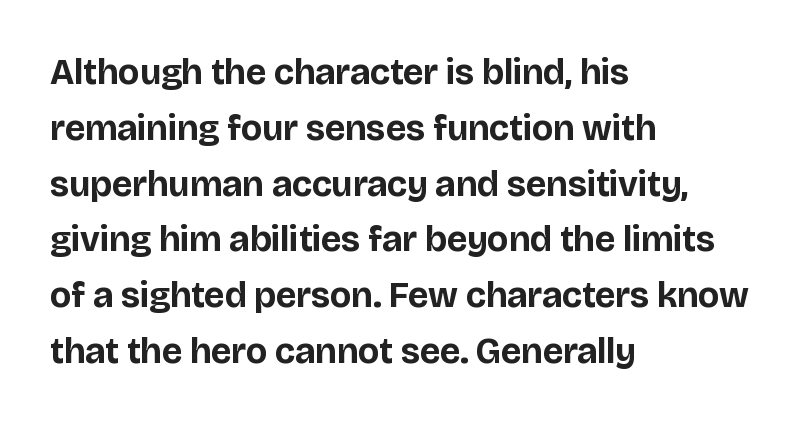
Q: Is the text bold? A: Yes.
Q: Is the text italic (slanted)? A: No, it is upright.
Q: Is the typeface a serif or a sans-serif typeface? A: Sans-serif.
Q: Is the text underlined? A: No.
Q: How is the paragraph aligned? A: Left-aligned.
Q: Is the spacing between letters normal or unusually wide? A: Normal.
Q: Is the spacing between lines tight, normal or loose? A: Normal.
Q: Width (condensed, normal, or wide)? A: Normal.
Q: Stroke contrast? A: Low.
Q: x-height? A: Large.
Q: Monospaced? A: No.
